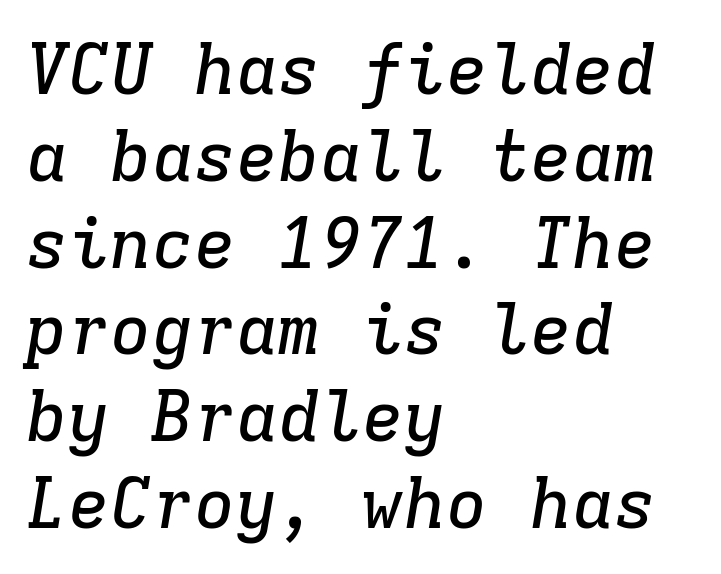
The image shows 70 px serif type, italic (leaning right), monospaced; set left-aligned, line spacing 1.24x, normal letter spacing, not underlined; low stroke contrast and a medium x-height.
